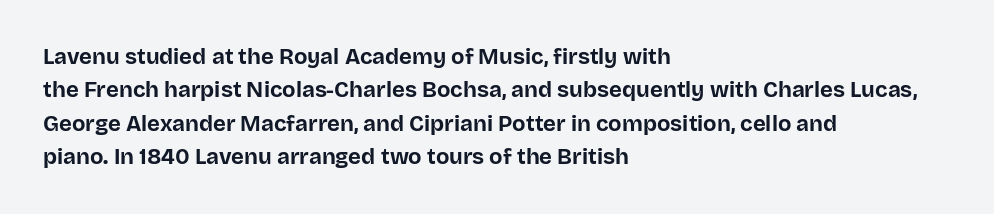
The image shows 22 px bold type, upright; set left-aligned, normal line spacing (1.52x), normal letter spacing, not underlined.
